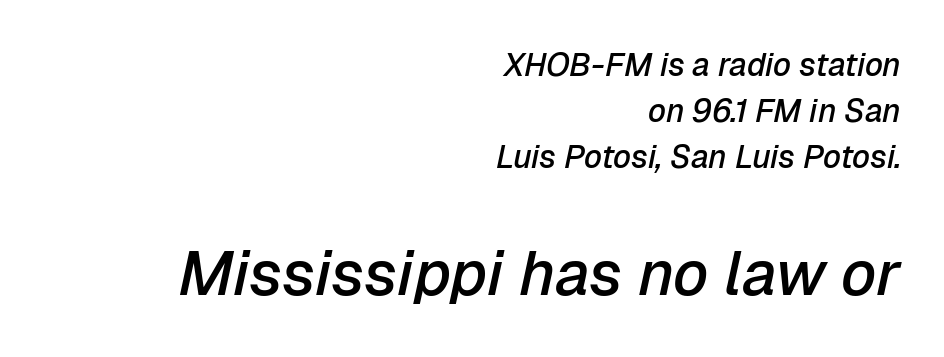
The image shows 63 px semibold type, italic (leaning right); set right-aligned, normal line spacing (1.43x), normal letter spacing, not underlined; the second (bottom) block is 1.97x larger; low stroke contrast and a medium x-height.
